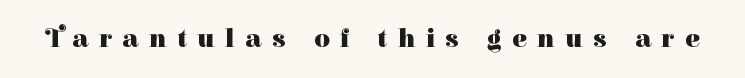
{"italic": "no", "bold": "yes", "underline": "no", "letter_spacing": "wide", "letter_spacing_em": 0.39, "glyph_px": 27}
